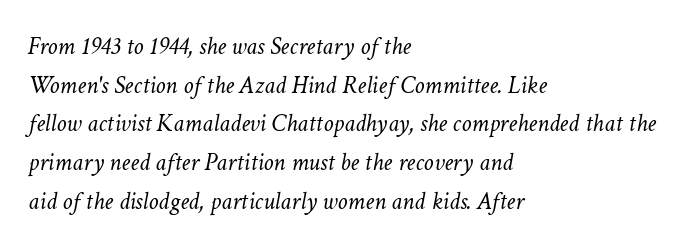
Tracking here is standard; glyphs follow each other at the usual distance. What's the leading like? Ordinary, nothing unusual. Stroke mass is kept to a normal reading level or below. There's an unmistakable incline to the writing here. Honestly, there is no underline to notice here at all. The typesetter chose a ragged-right arrangement here.
